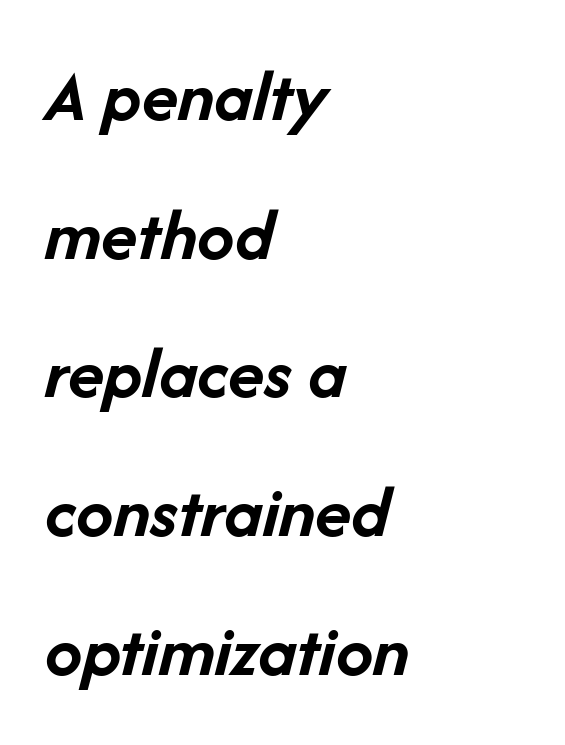
{"italic": "yes", "lean": "right", "slant_degrees": 14, "bold": "yes", "weight": "semibold", "width": "normal", "stroke_contrast": "low", "x_height": "medium", "monospaced": "no", "underline": "no", "align": "left", "line_spacing_ratio": 1.85, "letter_spacing": "normal", "letter_spacing_em": 0.0, "glyph_px": 75}
